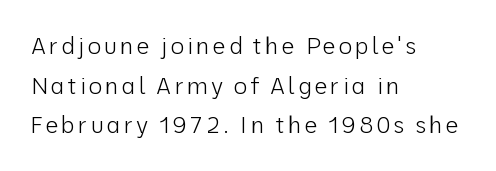
{"italic": "no", "bold": "no", "underline": "no", "align": "left", "line_spacing_ratio": 1.72, "glyph_px": 23}
